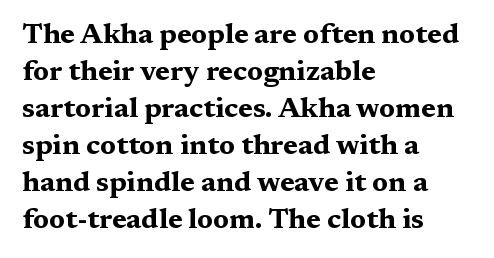
Q: Is the text bold? A: Yes.
Q: Is the text italic (slanted)? A: No, it is upright.
Q: Is the typeface a serif or a sans-serif typeface? A: Serif.
Q: Is the text underlined? A: No.
Q: How is the paragraph aligned? A: Left-aligned.
Q: Is the spacing between letters normal or unusually wide? A: Normal.
Q: Is the spacing between lines tight, normal or loose? A: Normal.
Q: Width (condensed, normal, or wide)? A: Wide.
Q: Stroke contrast? A: Medium.
Q: x-height? A: Medium.
Q: Monospaced? A: No.
